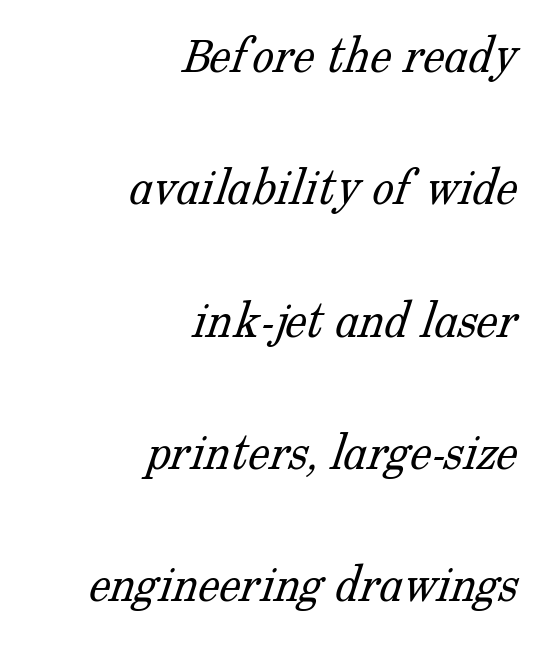
{"serif": "yes", "bold": "no", "weight": "light", "width": "normal", "stroke_contrast": "low", "x_height": "medium", "monospaced": "no", "underline": "no", "align": "right", "line_spacing": "loose", "line_spacing_ratio": 2.45, "letter_spacing": "normal", "letter_spacing_em": 0.0, "glyph_px": 54}
